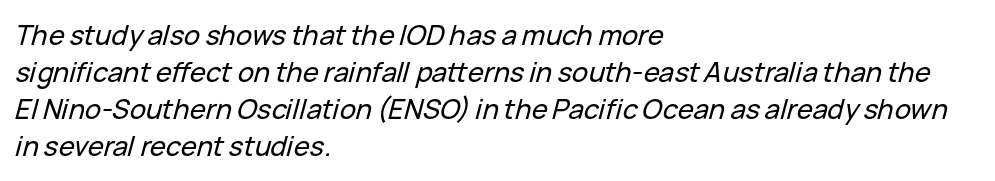
{"italic": "yes", "lean": "right", "slant_degrees": 15, "underline": "no", "align": "left", "line_spacing": "normal", "line_spacing_ratio": 1.37, "letter_spacing": "normal", "letter_spacing_em": 0.0, "glyph_px": 27}
